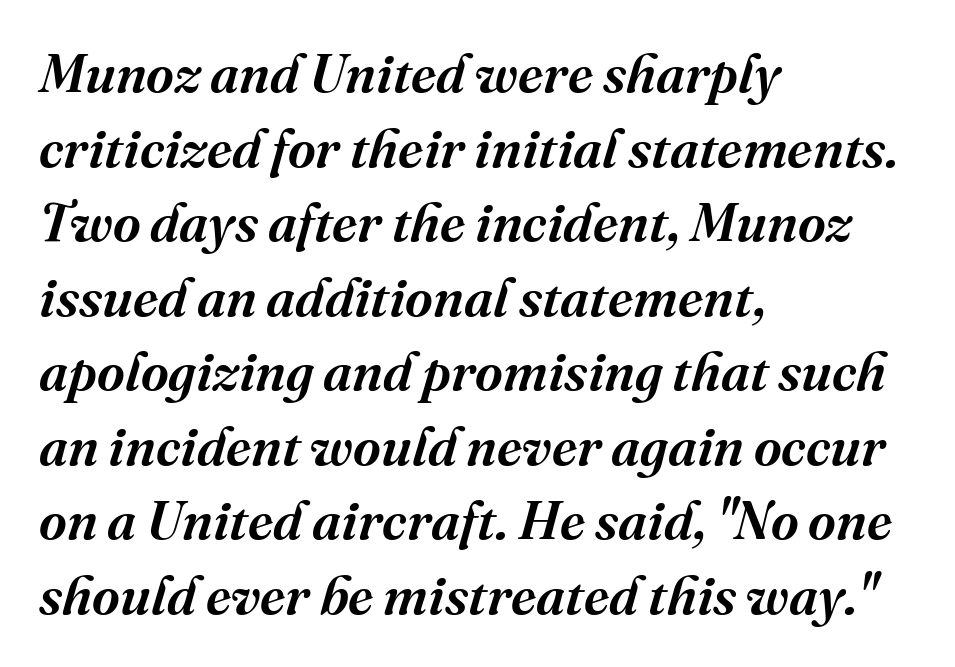
Varying glyph widths throughout — classic text-font behaviour. Alignment: flush left. The rendering keeps characters at their native spacing. Whoever set this chose a conventional vertical rhythm. Slightly chunky letters — semibold, I'd say, not full bold. Descenders hang freely into open space.
